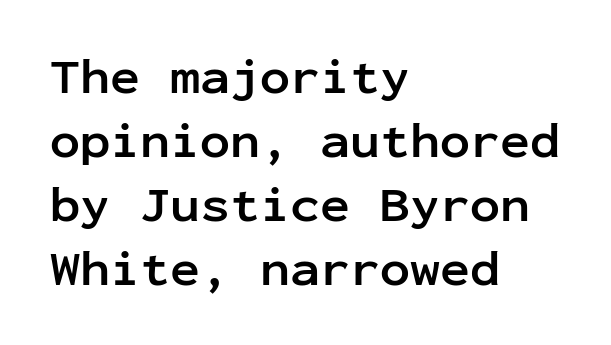
A typesetter would mark this as roman, not italic. The rendering uses a bold face; every stroke is thick and dark. Observe the ordinary spacing: letters are neighbours, not strangers. Each letter, wide or thin by design, is forced into the same width here. Interline gaps are of average width in this sample. Beneath every word, the page is bare.
